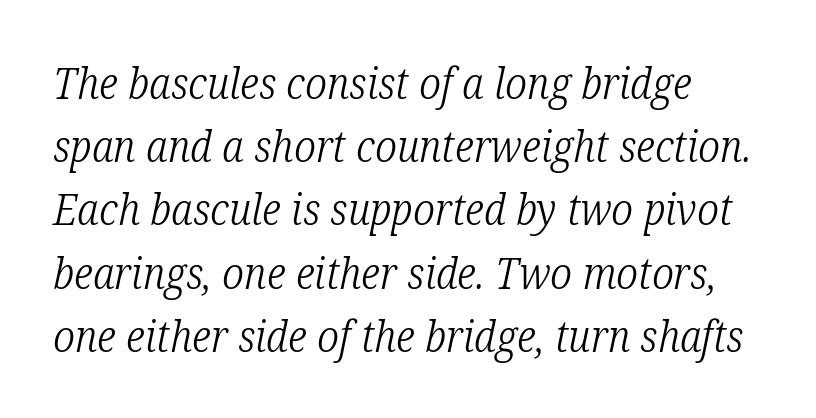
The image shows 43 px light, condensed serif type, italic (leaning right); set left-aligned, normal line spacing (1.47x), normal letter spacing, not underlined; low stroke contrast and a medium x-height.
